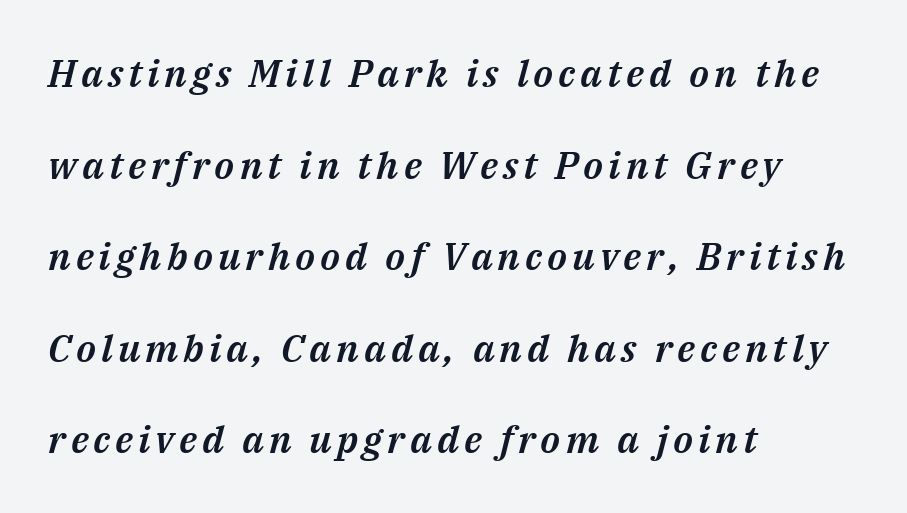
Line spacing here is loose. The specimen reads as italic at a glance. These lines are set flush left with a ragged right edge. Think of a printed novel: that variable character pitch is what you see here. The glyphs are unaccompanied by any horizontal stroke below them.
